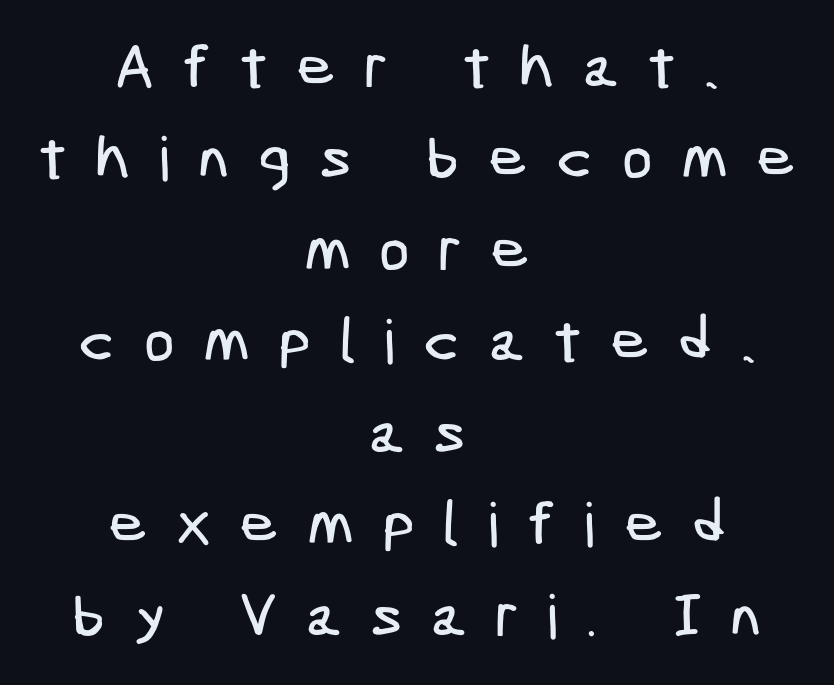
Honestly, the row spacing looks completely unremarkable. Look at the tracking — it's clearly loosened, letters drifting apart. The space beneath each line is pristine and unruled. Examine the stroke ends and you'll find no serifs. Horizontal alignment here is central, giving a formal, balanced look.
